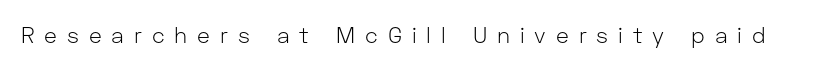
Each word looks stretched out because of the extra space between its letters. The letters stand upright; this is a roman face. Compared with a typical body face, this is equally light or lighter still. Glance below the letters and you will spot only blank space.
